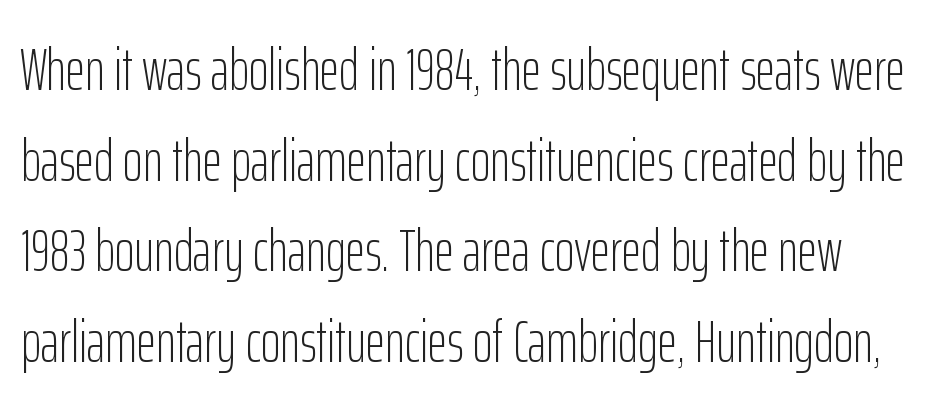
Q: Is the text bold? A: No.
Q: Is the text italic (slanted)? A: No, it is upright.
Q: Is the typeface a serif or a sans-serif typeface? A: Sans-serif.
Q: Is the text underlined? A: No.
Q: Is the spacing between letters normal or unusually wide? A: Normal.
Q: Is the spacing between lines tight, normal or loose? A: Normal.
Q: Width (condensed, normal, or wide)? A: Condensed.
Q: Stroke contrast? A: Low.
Q: x-height? A: Medium.
Q: Monospaced? A: No.
